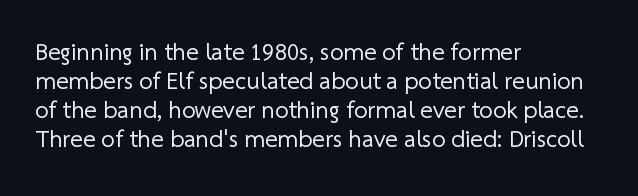
The image shows 24 px text type; set left-aligned, line spacing 1.21x, normal letter spacing, not underlined.
